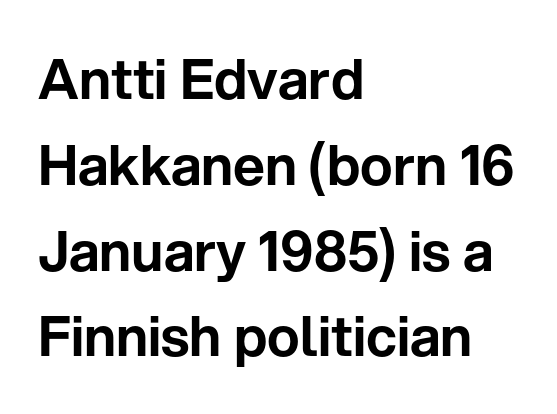
{"serif": "no", "italic": "no", "width": "normal", "stroke_contrast": "low", "x_height": "medium", "monospaced": "no", "underline": "no", "align": "left", "line_spacing": "normal", "line_spacing_ratio": 1.56, "letter_spacing": "normal", "letter_spacing_em": 0.0, "glyph_px": 55}
